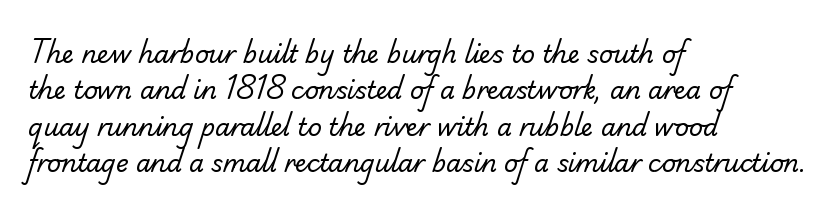
Q: Is the text bold? A: No.
Q: Is the text underlined? A: No.
Q: How is the paragraph aligned? A: Left-aligned.
Q: Is the spacing between letters normal or unusually wide? A: Normal.
Q: Is the spacing between lines tight, normal or loose? A: Normal.
